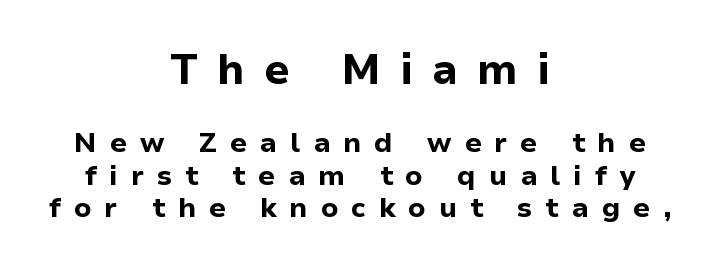
The image shows 42 px bold sans-serif type, upright; set centered, line spacing 1.16x, unusually wide letter spacing (+0.46 em), not underlined; the first (top) block is 1.5x larger; low stroke contrast and a medium x-height.
